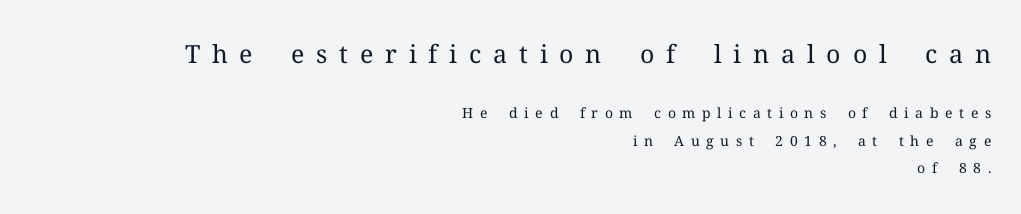
Q: Is the text bold? A: No.
Q: Is the text italic (slanted)? A: No, it is upright.
Q: Is the text underlined? A: No.
Q: How is the paragraph aligned? A: Right-aligned.
Q: Is the spacing between letters normal or unusually wide? A: Unusually wide.
Q: Is the spacing between lines tight, normal or loose? A: Loose.
Q: Which block of text is set in a larger size, the first (top) or the second (bottom)? A: The first (top) one.
